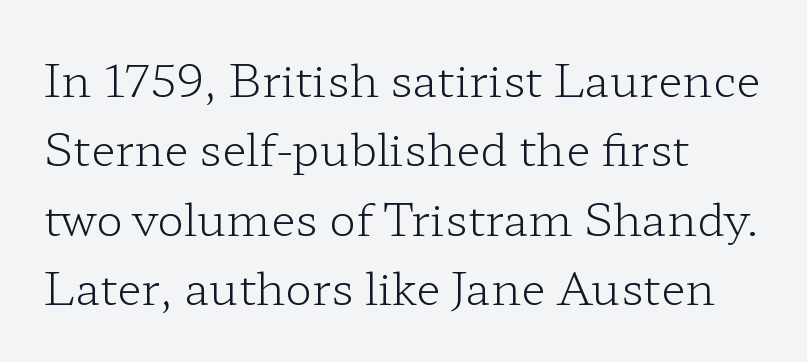
Varying glyph widths throughout — classic text-font behaviour. No chunkiness to these letters — they're not bold. Old-style or modern, the face here clearly has serifs. The line texture is even and compact thanks to regular tracking. Leading matches the norm, producing a regular column. The typography opts for an upright posture over an oblique one.
